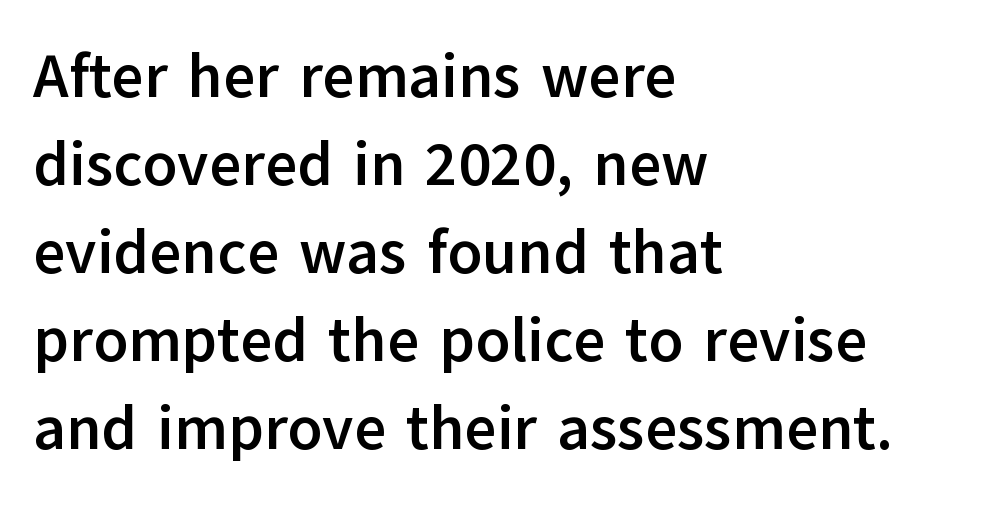
Q: Is the text bold? A: Yes.
Q: Is the text italic (slanted)? A: No, it is upright.
Q: Is the typeface a serif or a sans-serif typeface? A: Sans-serif.
Q: Is the text underlined? A: No.
Q: How is the paragraph aligned? A: Left-aligned.
Q: Is the spacing between letters normal or unusually wide? A: Normal.
Q: Is the spacing between lines tight, normal or loose? A: Normal.
Q: Width (condensed, normal, or wide)? A: Normal.
Q: Stroke contrast? A: Low.
Q: x-height? A: Medium.
Q: Monospaced? A: No.
